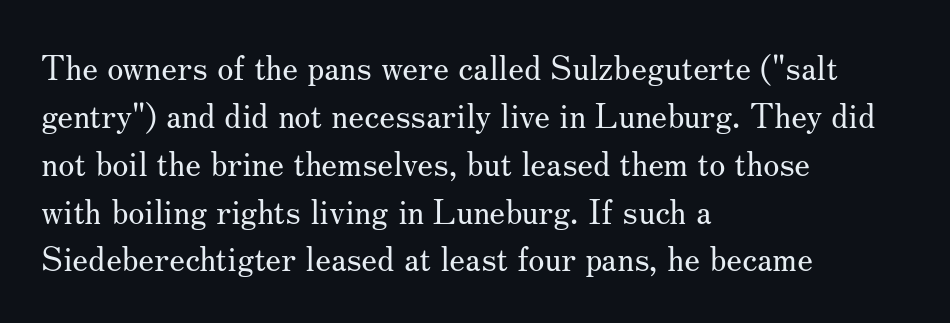
The image shows 33 px regular-weight serif type, upright; set left-aligned, normal line spacing (1.45x), normal letter spacing, not underlined; medium stroke contrast and a small x-height.
